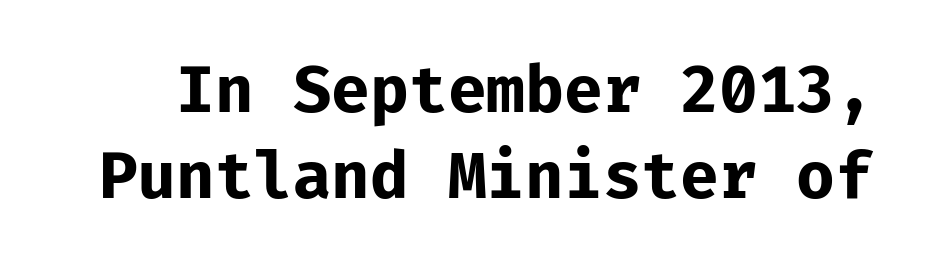
The letters sit at their default tracking, neither squeezed nor spread. This block has exactly the height ordinary leading produces. Grotesque or geometric, the face here clearly has no serifs. Rule under the text: the space is simply empty.
